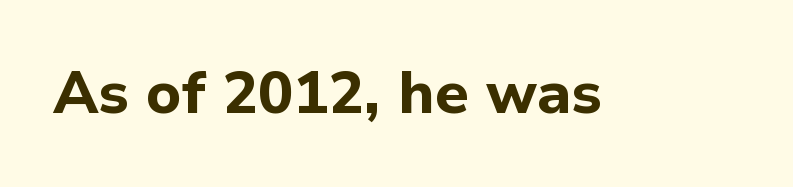
{"serif": "no", "italic": "no", "bold": "yes", "weight": "bold", "width": "normal", "stroke_contrast": "low", "x_height": "medium", "monospaced": "no", "underline": "no", "letter_spacing": "normal", "letter_spacing_em": 0.0, "glyph_px": 59}
